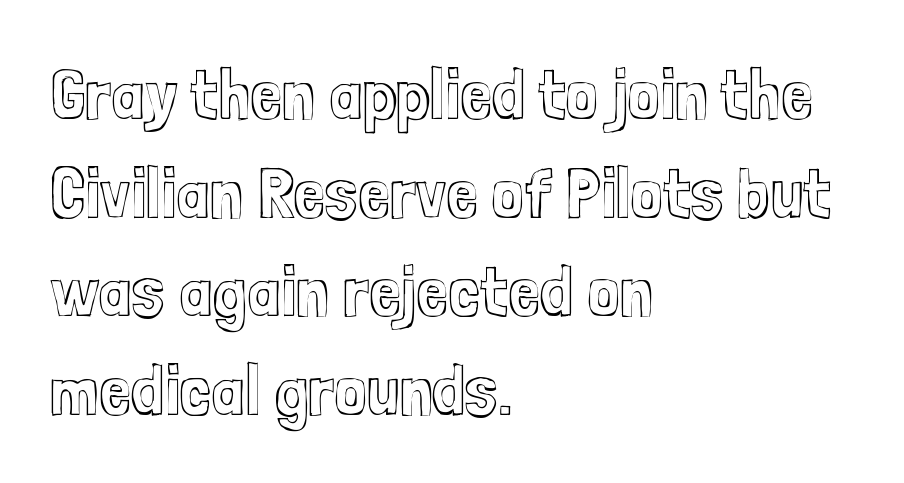
{"italic": "no", "width": "condensed", "x_height": "medium", "monospaced": "no", "underline": "no", "align": "left", "line_spacing": "normal", "line_spacing_ratio": 1.37, "letter_spacing": "normal", "letter_spacing_em": 0.0, "glyph_px": 72}
